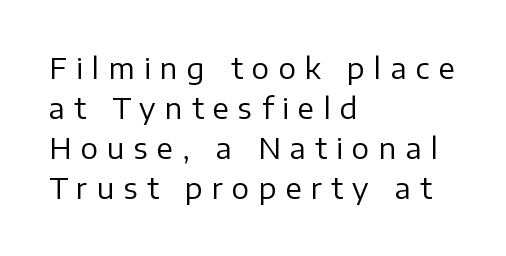
Someone cranked the tracking dial way up on this one. The rows are spaced the way most documents space them. Each line starts at the same left margin while the right side varies. Underlining? Definitely not there.
